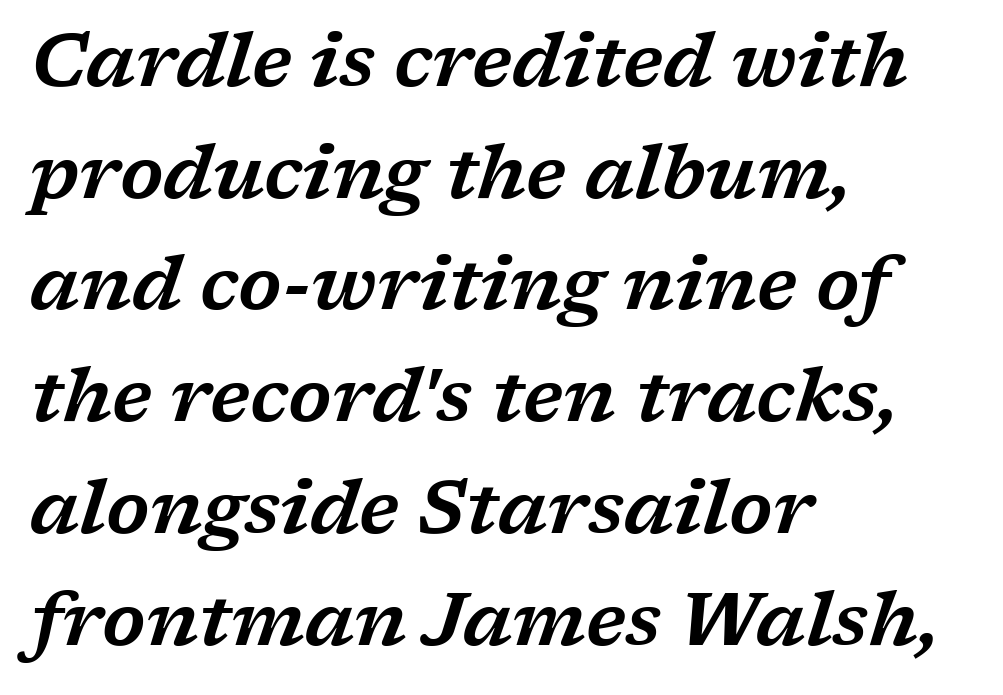
Interline gaps are of average width in this sample. A classic flush-left, rag-right setting is used for this passage. A serif font was chosen for this passage. A typesetter would call this proportional, since set widths differ per character. The glyphs look as if they've been sheared to an angle.
